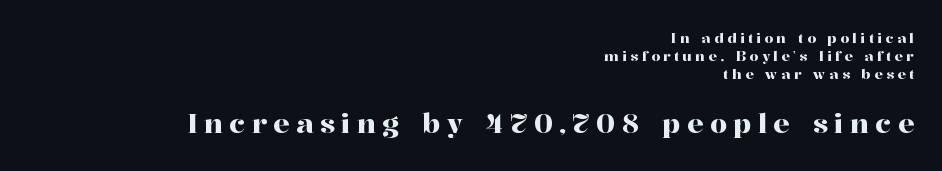
The image shows 27 px text type, upright; set right-aligned, normal line spacing (1.3x), unusually wide letter spacing (+0.24 em), not underlined; the second (bottom) block is 1.93x larger.
